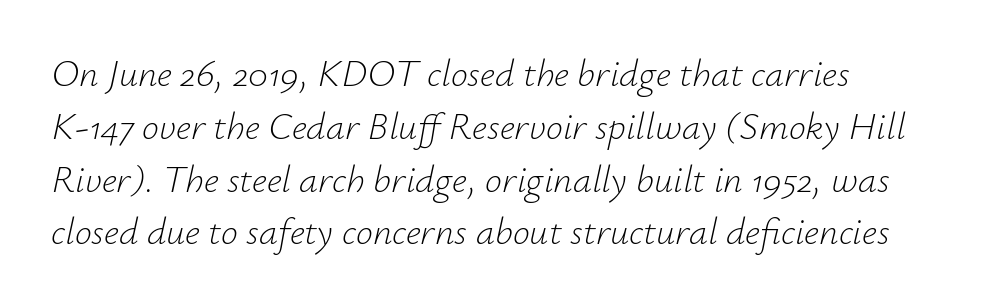
{"italic": "yes", "lean": "right", "slant_degrees": 12, "bold": "no", "weight": "light", "width": "normal", "stroke_contrast": "low", "x_height": "small", "monospaced": "no", "underline": "no", "line_spacing": "normal", "line_spacing_ratio": 1.39, "letter_spacing": "normal", "letter_spacing_em": 0.0, "glyph_px": 38}
